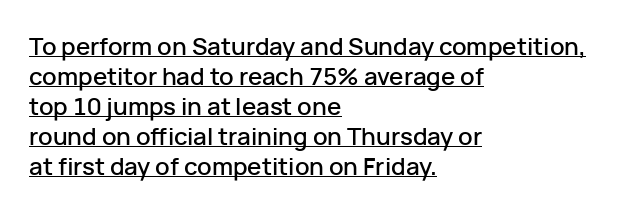
Q: Is the text italic (slanted)? A: No, it is upright.
Q: Is the text underlined? A: Yes.
Q: How is the paragraph aligned? A: Left-aligned.
Q: Is the spacing between letters normal or unusually wide? A: Normal.
Q: Is the spacing between lines tight, normal or loose? A: Normal.
